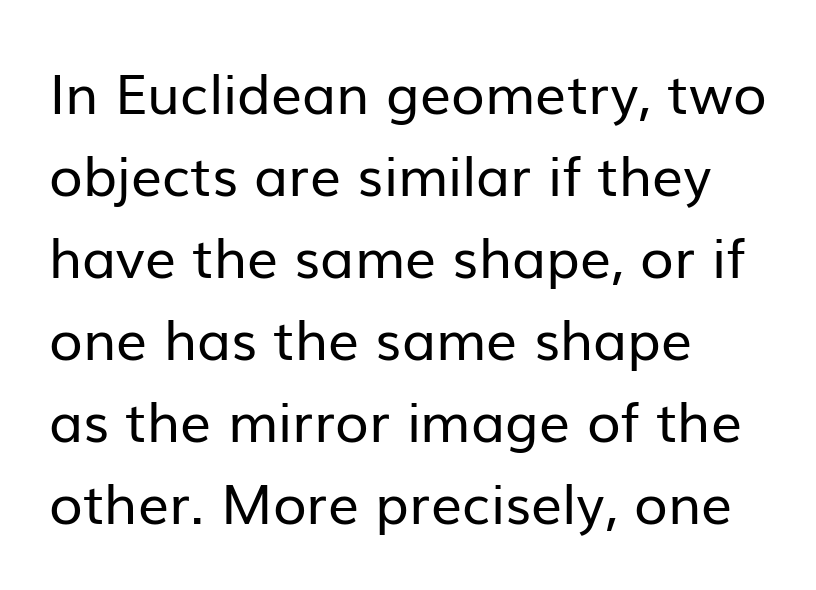
{"serif": "no", "italic": "no", "bold": "no", "weight": "regular", "width": "normal", "stroke_contrast": "low", "x_height": "medium", "monospaced": "no", "underline": "no", "align": "left", "line_spacing": "normal", "line_spacing_ratio": 1.49, "letter_spacing": "normal", "letter_spacing_em": 0.0, "glyph_px": 55}
